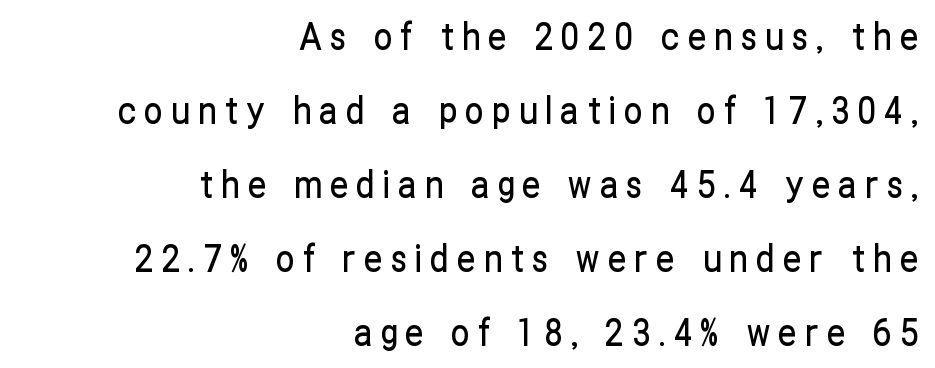
The image shows 37 px condensed sans-serif type, upright; set right-aligned, loose line spacing (2.0x), unusually wide letter spacing (+0.22 em), not underlined; low stroke contrast and a medium x-height.
